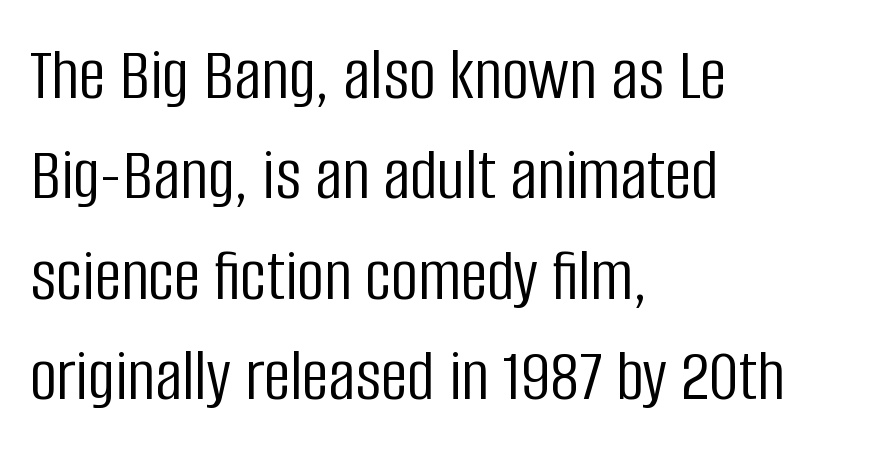
{"serif": "no", "italic": "no", "bold": "no", "weight": "light", "width": "condensed", "stroke_contrast": "low", "x_height": "large", "monospaced": "no", "underline": "no", "align": "left", "line_spacing": "normal", "line_spacing_ratio": 1.34, "letter_spacing": "normal", "letter_spacing_em": 0.0, "glyph_px": 75}
